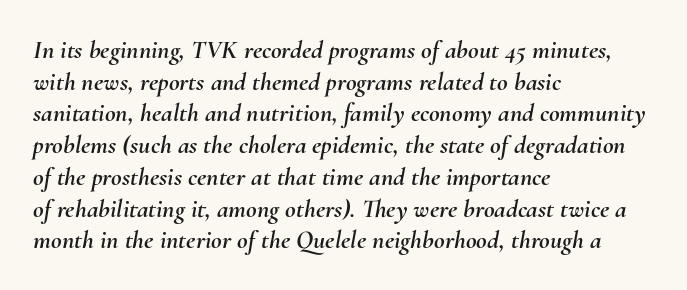
{"italic": "yes", "lean": "right", "slant_degrees": 10, "underline": "no", "align": "left", "line_spacing_ratio": 1.22, "letter_spacing": "normal", "letter_spacing_em": 0.0, "glyph_px": 26}
